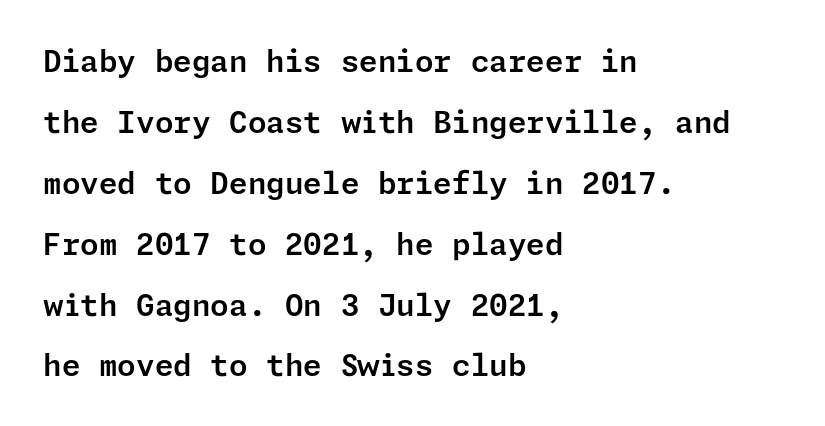
The image shows 30 px sans-serif type, upright; set left-aligned, loose line spacing (2.03x), normal letter spacing, not underlined; low stroke contrast and a medium x-height.
